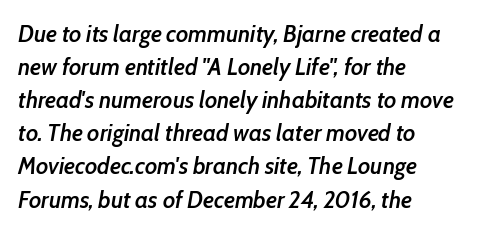
The image shows 24 px text type, italic (leaning right); set left-aligned, normal line spacing (1.38x), normal letter spacing, not underlined.
